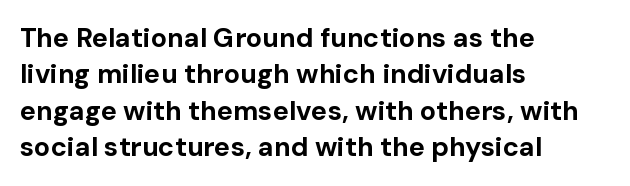
Q: Is the text bold? A: Yes.
Q: Is the text italic (slanted)? A: No, it is upright.
Q: Is the text underlined? A: No.
Q: How is the paragraph aligned? A: Left-aligned.
Q: Is the spacing between letters normal or unusually wide? A: Normal.
Q: Is the spacing between lines tight, normal or loose? A: Normal.
